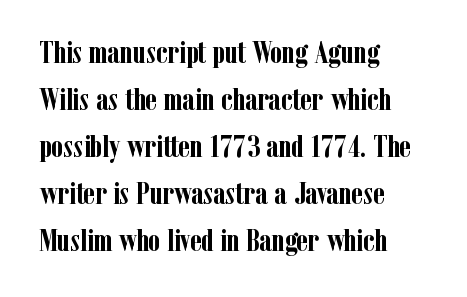
{"serif": "yes", "italic": "no", "bold": "yes", "weight": "semibold", "width": "condensed", "stroke_contrast": "low", "x_height": "medium", "monospaced": "no", "underline": "no", "align": "left", "line_spacing": "normal", "line_spacing_ratio": 1.52, "letter_spacing": "normal", "letter_spacing_em": 0.0, "glyph_px": 31}
